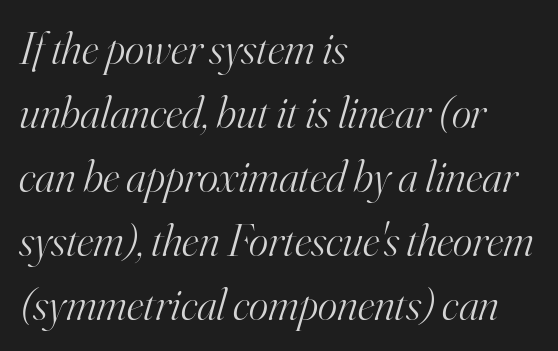
The image shows 46 px light serif type, italic (leaning right); set left-aligned, normal line spacing (1.39x), normal letter spacing, not underlined; high stroke contrast and a small x-height.
